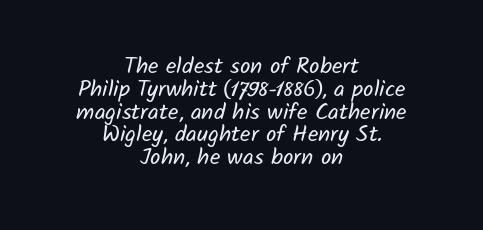
Letter spacing: default. Underline: absent. Is the stroke heavy? The answer is a plain regular-or-lighter. Layout note: lines centered.
